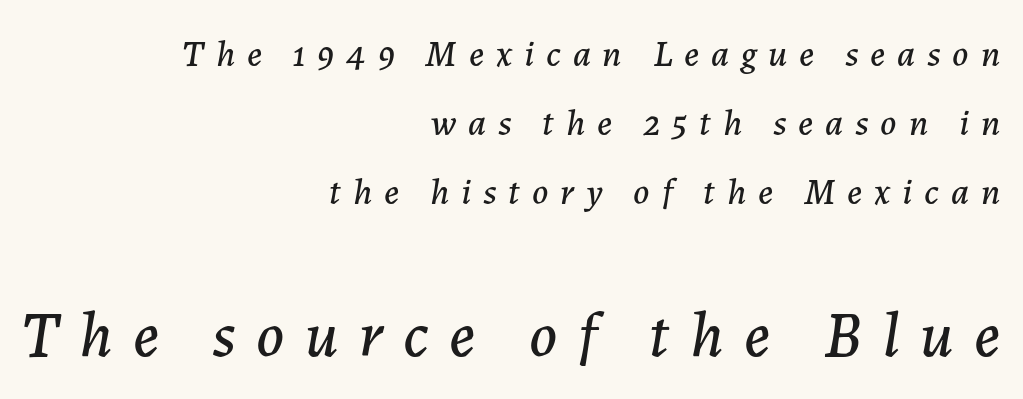
Q: Is the text italic (slanted)? A: Yes, it leans right by about 7 degrees.
Q: Is the text underlined? A: No.
Q: How is the paragraph aligned? A: Right-aligned.
Q: Is the spacing between letters normal or unusually wide? A: Unusually wide.
Q: Which block of text is set in a larger size, the first (top) or the second (bottom)? A: The second (bottom) one.
Q: Width (condensed, normal, or wide)? A: Normal.
Q: Stroke contrast? A: Low.
Q: x-height? A: Medium.
Q: Monospaced? A: No.
